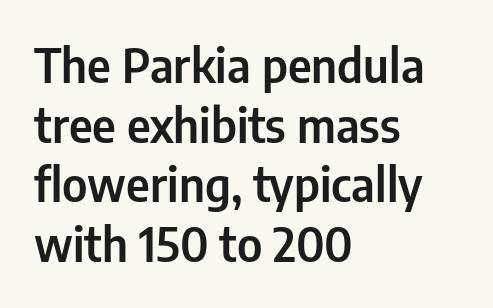
The image shows 47 px condensed sans-serif type, upright; set left-aligned, normal line spacing (1.27x), normal letter spacing, not underlined; low stroke contrast and a medium x-height.
